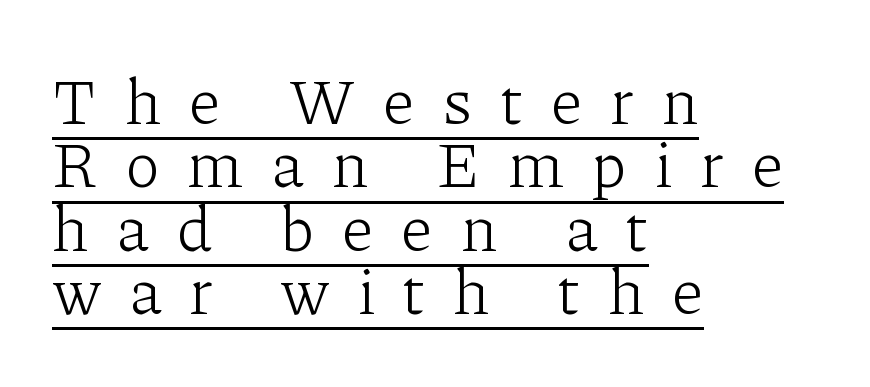
The image shows 64 px light serif type, upright; set left-aligned, tight line spacing (0.99x), unusually wide letter spacing (+0.43 em), underlined; low stroke contrast and a medium x-height.
